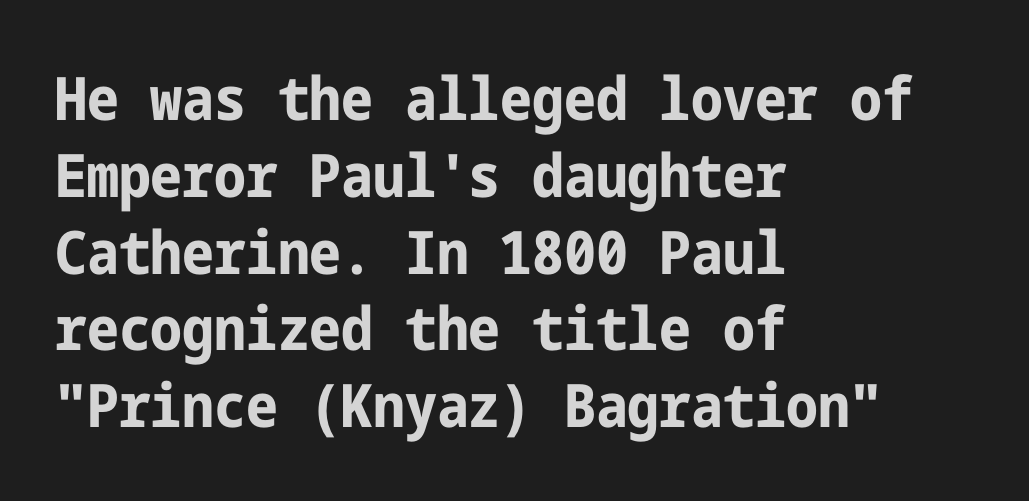
Q: Is the text bold? A: Yes.
Q: Is the text italic (slanted)? A: No, it is upright.
Q: Is the typeface a serif or a sans-serif typeface? A: Sans-serif.
Q: Is the text underlined? A: No.
Q: How is the paragraph aligned? A: Left-aligned.
Q: Is the spacing between letters normal or unusually wide? A: Normal.
Q: Is the spacing between lines tight, normal or loose? A: Normal.
Q: Width (condensed, normal, or wide)? A: Condensed.
Q: Stroke contrast? A: Low.
Q: x-height? A: Medium.
